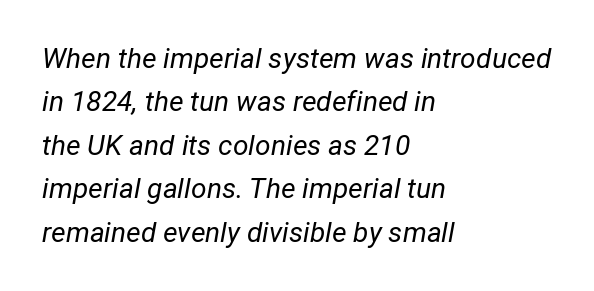
{"italic": "yes", "lean": "right", "slant_degrees": 12, "bold": "no", "weight": "regular", "width": "normal", "stroke_contrast": "low", "x_height": "medium", "monospaced": "no", "underline": "no", "align": "left", "line_spacing": "normal", "line_spacing_ratio": 1.55, "letter_spacing": "normal", "letter_spacing_em": 0.0, "glyph_px": 28}
